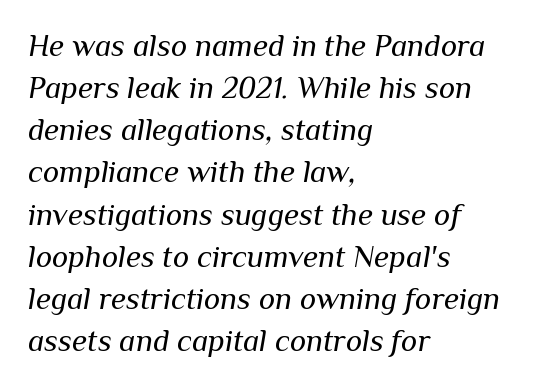
The axis of the letterforms is tilted away from vertical. Descenders hang freely into open space. Vertical spacing — default. No extra tracking has been applied to these lines. Teacher's note: observe the even left margin — that is flush-left alignment.
